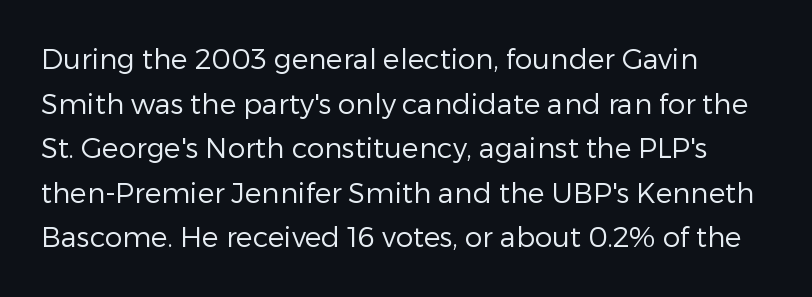
Reading down the column, the eye jumps a familiar distance to each next line. The setting favours the left margin, as ordinary paragraphs usually do. No italicization has been applied; the sample stays upright. Underlining? Definitely not there.
